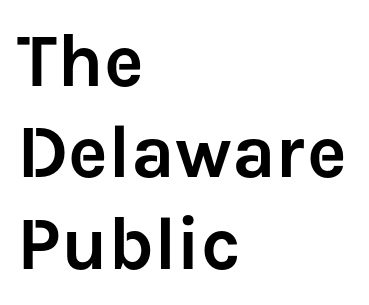
In terms of letterform style, serifs are entirely absent. Here the designer chose a conventional face with non-uniform glyph widths. Any mark beneath the type? The region is blank. It's the straight-up-and-down kind of type. Left-aligned paragraph, ragged on the right. The letterforms sit shoulder to shoulder at normal distance.
